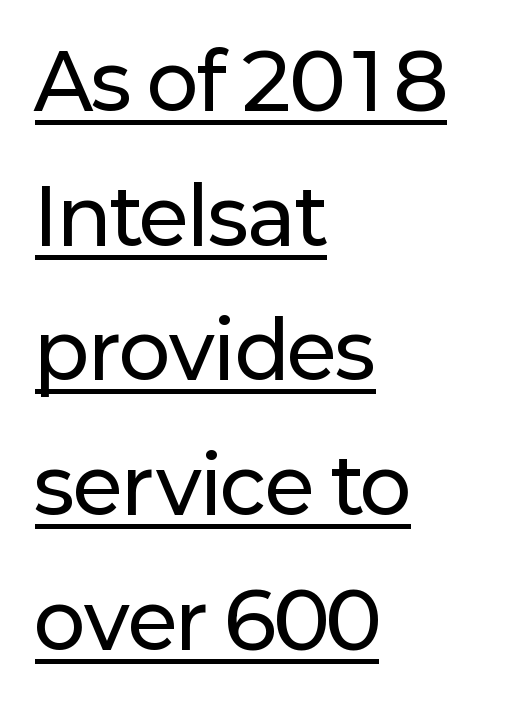
What kind of face is this? One without serifs — a sans. The passage shown is typed in a proportional face where columns would drift. You could call the tracking neutral — neither tight nor loose. Italic: no, the glyphs are upright roman.
